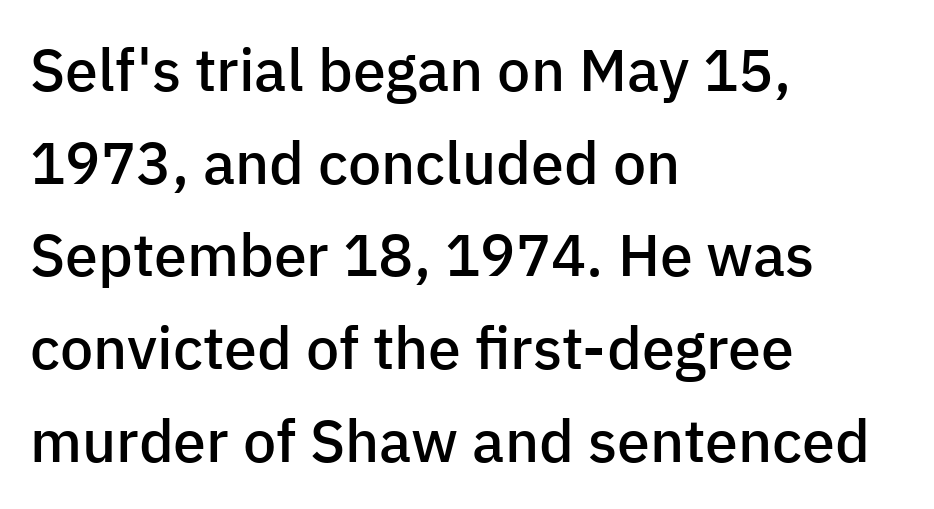
The image shows 59 px semibold sans-serif type, upright; set left-aligned, normal line spacing (1.57x), normal letter spacing, not underlined; low stroke contrast and a medium x-height.
